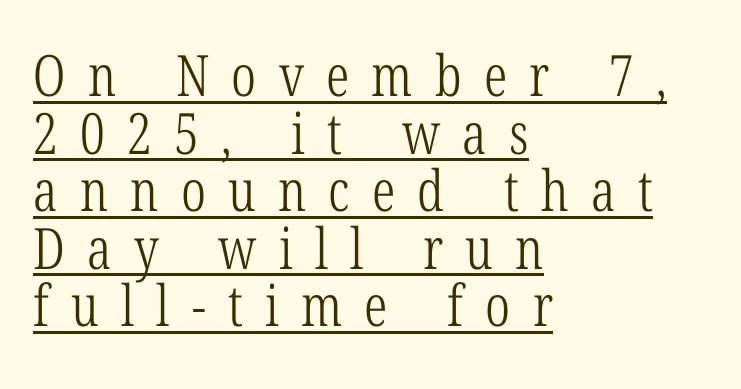
Q: Is the text bold? A: No.
Q: Is the text italic (slanted)? A: No, it is upright.
Q: Is the typeface a serif or a sans-serif typeface? A: Serif.
Q: Is the text underlined? A: Yes.
Q: How is the paragraph aligned? A: Left-aligned.
Q: Is the spacing between letters normal or unusually wide? A: Unusually wide.
Q: Is the spacing between lines tight, normal or loose? A: Tight.
Q: Width (condensed, normal, or wide)? A: Condensed.
Q: Stroke contrast? A: Low.
Q: x-height? A: Medium.
Q: Monospaced? A: No.
